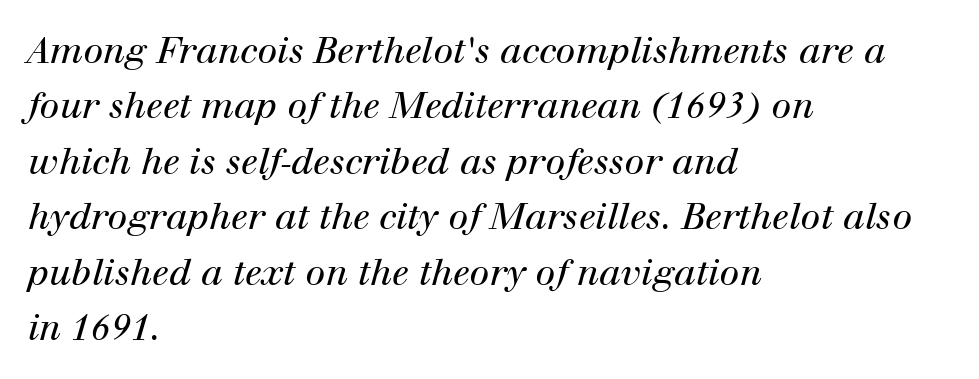
{"serif": "yes", "italic": "yes", "lean": "right", "slant_degrees": 12, "bold": "no", "weight": "regular", "width": "normal", "stroke_contrast": "high", "x_height": "medium", "monospaced": "no", "underline": "no", "align": "left", "line_spacing": "normal", "line_spacing_ratio": 1.54, "letter_spacing": "normal", "letter_spacing_em": 0.0, "glyph_px": 36}
